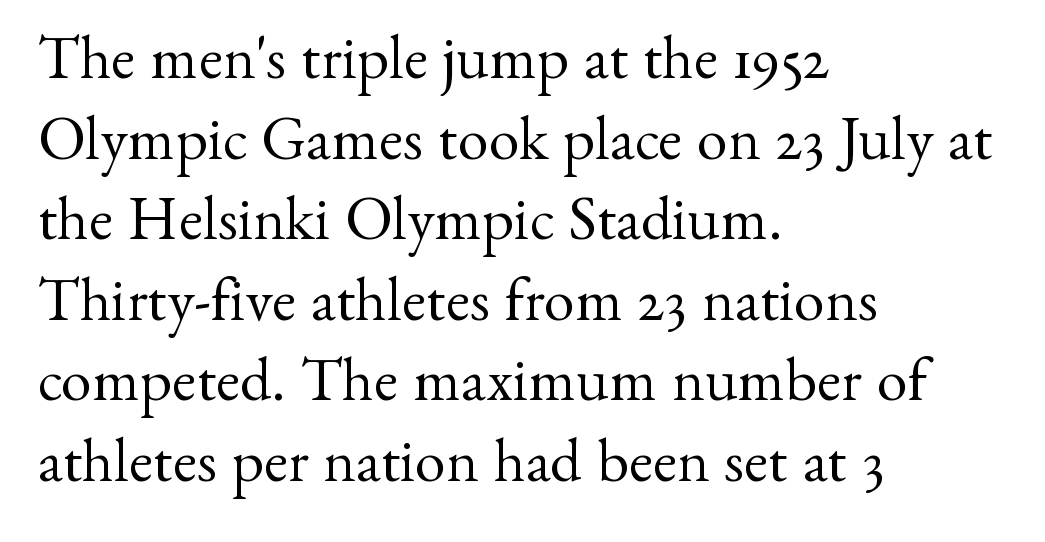
{"serif": "yes", "italic": "no", "bold": "no", "weight": "regular", "width": "normal", "stroke_contrast": "medium", "x_height": "small", "monospaced": "no", "underline": "no", "align": "left", "line_spacing": "normal", "line_spacing_ratio": 1.3, "letter_spacing": "normal", "letter_spacing_em": 0.0, "glyph_px": 62}
